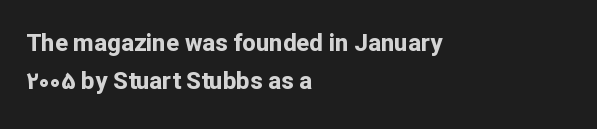
The image shows 24 px bold type, upright; set left-aligned, normal line spacing (1.59x), normal letter spacing, not underlined.
